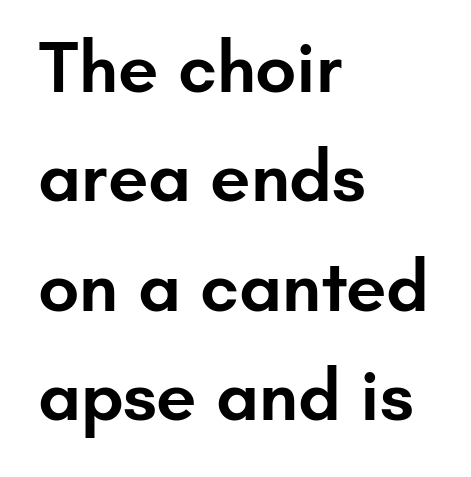
The image shows 72 px semibold sans-serif type, upright; set left-aligned, normal line spacing (1.52x), normal letter spacing, not underlined; low stroke contrast and a small x-height.
